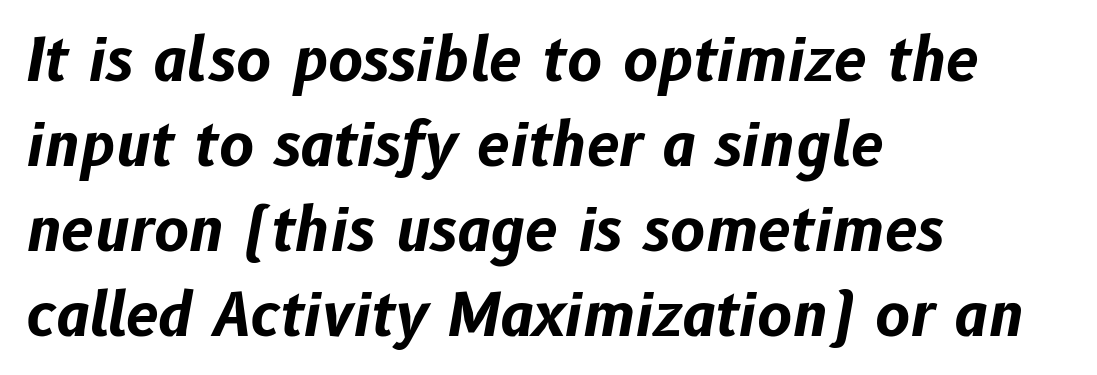
{"italic": "yes", "lean": "right", "slant_degrees": 10, "bold": "yes", "weight": "bold", "width": "normal", "stroke_contrast": "low", "x_height": "medium", "monospaced": "no", "underline": "no", "align": "left", "line_spacing": "normal", "line_spacing_ratio": 1.44, "letter_spacing": "normal", "letter_spacing_em": 0.0, "glyph_px": 59}
